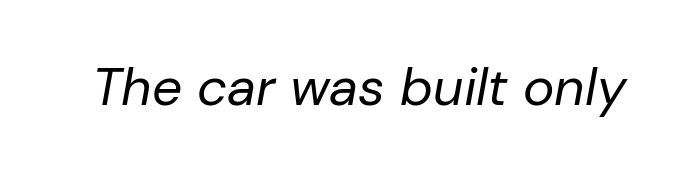
{"italic": "yes", "lean": "right", "slant_degrees": 10, "bold": "no", "weight": "regular", "width": "normal", "stroke_contrast": "low", "x_height": "medium", "monospaced": "no", "underline": "no", "letter_spacing": "normal", "letter_spacing_em": 0.0, "glyph_px": 53}
